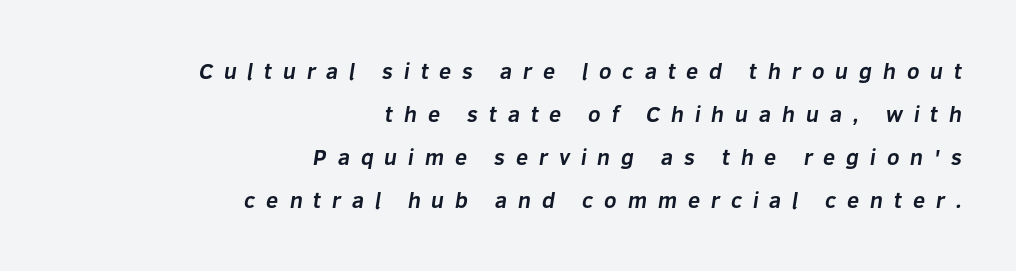
The image shows 22 px bold type; set right-aligned, loose line spacing (1.96x), unusually wide letter spacing (+0.49 em), not underlined.
